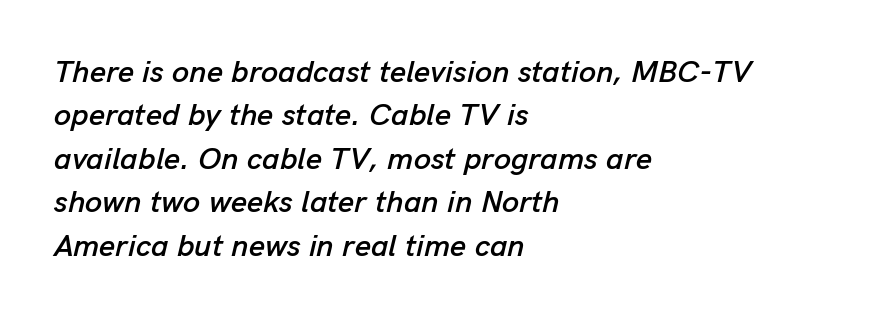
There's an unmistakable incline to the writing here. The passage shown has conventional tracking throughout. A normal amount of white space separates one row of letters from the next. The string is rendered with underlining switched off. Looks like regular typesetting: each glyph gets only the width it needs. This rendering uses left alignment, leaving the right contour irregular.
